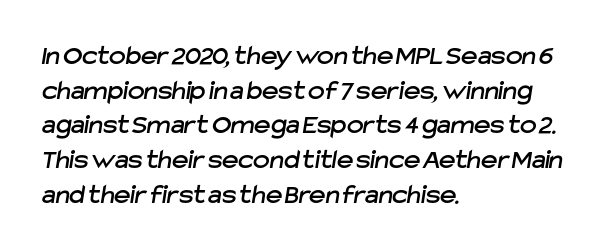
The image shows 28 px sans-serif type; set left-aligned, line spacing 1.24x, normal letter spacing, not underlined; low stroke contrast and a medium x-height.
